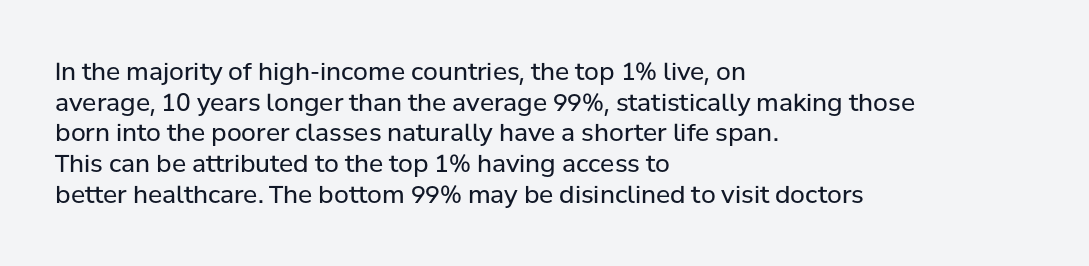
Is the type heavy? It reads as light-to-regular instead. Leftover space on each line is placed entirely after the last word. Characters follow at the spacing the type designer built in. The passage shown stacks its lines at a standard gap.
